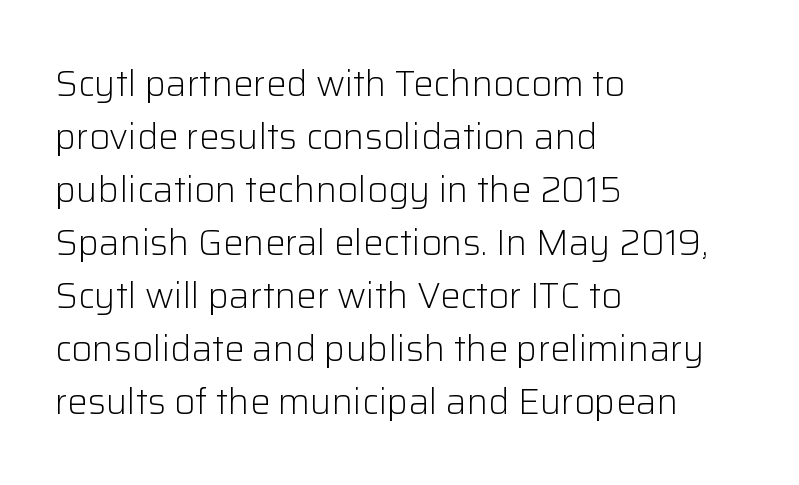
Nothing unusual about the tracking: characters are spaced as the font intends. This sample uses an upright cut, with every glyph sitting square on the baseline. The weight tops out at a normal text grade. Quick note: interline space is typical. These lines are rendered in a variable-pitch font.
